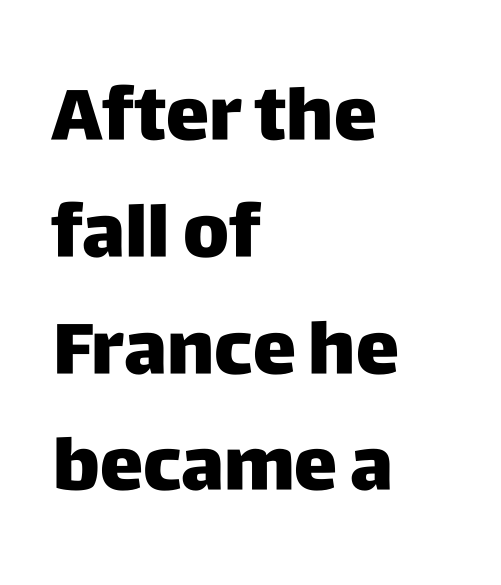
A typesetter would call this proportional, since set widths differ per character. The font family rendered here belongs to the sans-serif group. This sample uses plain, unmodified letter spacing. Regular leading.
